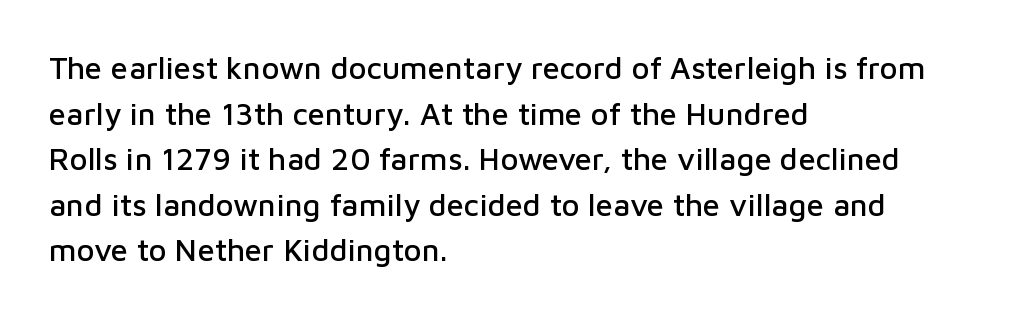
Q: Is the text italic (slanted)? A: No, it is upright.
Q: Is the typeface a serif or a sans-serif typeface? A: Sans-serif.
Q: Is the text underlined? A: No.
Q: How is the paragraph aligned? A: Left-aligned.
Q: Is the spacing between letters normal or unusually wide? A: Normal.
Q: Is the spacing between lines tight, normal or loose? A: Normal.
Q: Width (condensed, normal, or wide)? A: Normal.
Q: Stroke contrast? A: Low.
Q: x-height? A: Medium.
Q: Monospaced? A: No.
